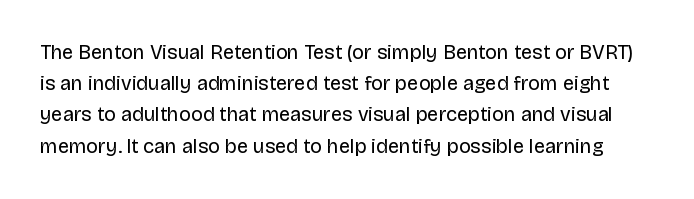
Q: Is the text bold? A: No.
Q: Is the text italic (slanted)? A: No, it is upright.
Q: Is the text underlined? A: No.
Q: Is the spacing between letters normal or unusually wide? A: Normal.
Q: Is the spacing between lines tight, normal or loose? A: Normal.
